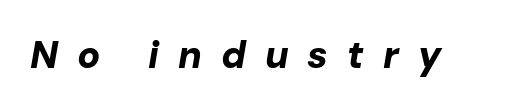
Q: Is the text bold? A: Yes.
Q: Is the text italic (slanted)? A: Yes, it leans right by about 10 degrees.
Q: Is the text underlined? A: No.
Q: Is the spacing between letters normal or unusually wide? A: Unusually wide.
Q: Width (condensed, normal, or wide)? A: Normal.
Q: Stroke contrast? A: Low.
Q: x-height? A: Medium.
Q: Monospaced? A: No.
